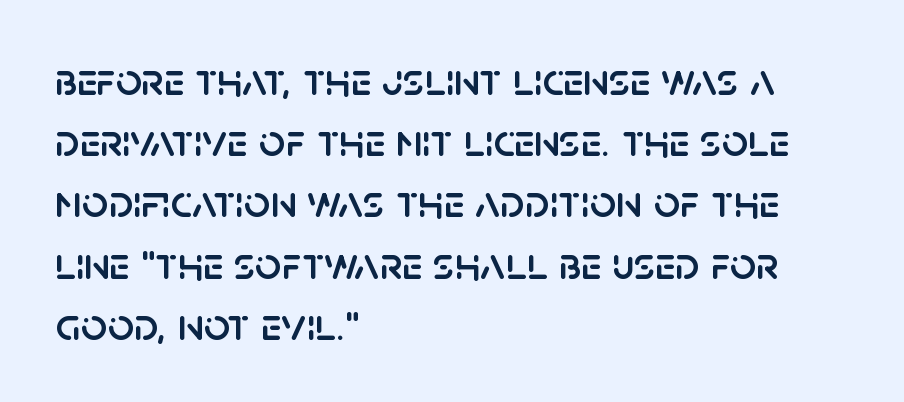
Q: Is the text italic (slanted)? A: No, it is upright.
Q: Is the typeface a serif or a sans-serif typeface? A: Sans-serif.
Q: Is the text underlined? A: No.
Q: How is the paragraph aligned? A: Left-aligned.
Q: Is the spacing between letters normal or unusually wide? A: Normal.
Q: Is the spacing between lines tight, normal or loose? A: Normal.
Q: Width (condensed, normal, or wide)? A: Normal.
Q: Stroke contrast? A: Low.
Q: x-height? A: Large.
Q: Monospaced? A: No.
